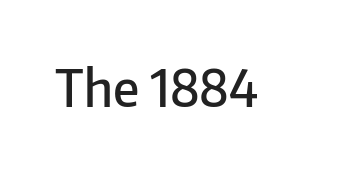
The tracking reads as untouched default to a designer's eye. The passage shown is typed in a proportional face where columns would drift. Posture: straight, roman, zero tilt. Type style note: lacks serifs. Unmarked baselines from the first word to the last.
